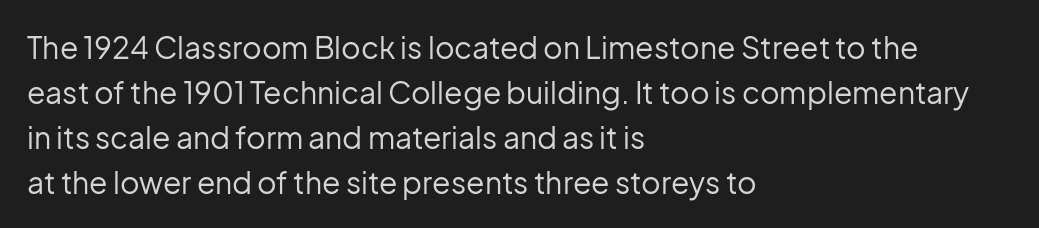
Is this a heavy cut? Hardly; it is regular or lighter. This is sans-serif lettering, the kind often seen on screens and signage. The rows are spaced the way most documents space them. Characters follow at the spacing the type designer built in.
